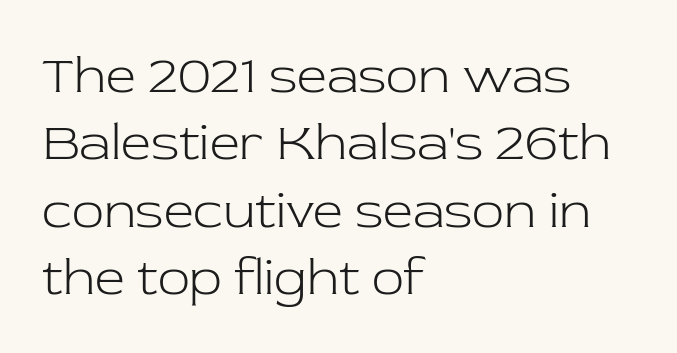
How are the letters spaced? Ordinarily, with no added tracking. You can tell it's not italic because the verticals are truly vertical. Ink coverage per letter is moderate at most. A serif font was chosen for this passage. The paragraph has a hard left edge and a soft right edge.
